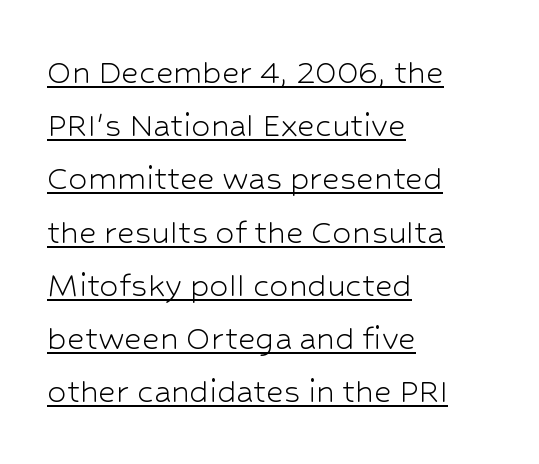
Q: Is the text bold? A: No.
Q: Is the text italic (slanted)? A: No, it is upright.
Q: Is the typeface a serif or a sans-serif typeface? A: Sans-serif.
Q: Is the text underlined? A: Yes.
Q: How is the paragraph aligned? A: Left-aligned.
Q: Is the spacing between letters normal or unusually wide? A: Normal.
Q: Is the spacing between lines tight, normal or loose? A: Normal.
Q: Width (condensed, normal, or wide)? A: Normal.
Q: Stroke contrast? A: Low.
Q: x-height? A: Medium.
Q: Monospaced? A: No.
